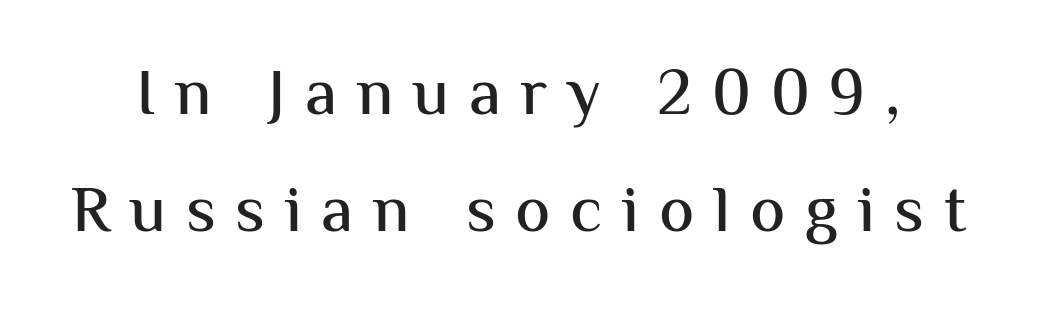
{"serif": "no", "italic": "no", "width": "normal", "stroke_contrast": "medium", "x_height": "medium", "monospaced": "no", "underline": "no", "line_spacing_ratio": 1.77, "letter_spacing": "wide", "letter_spacing_em": 0.3, "glyph_px": 66}
